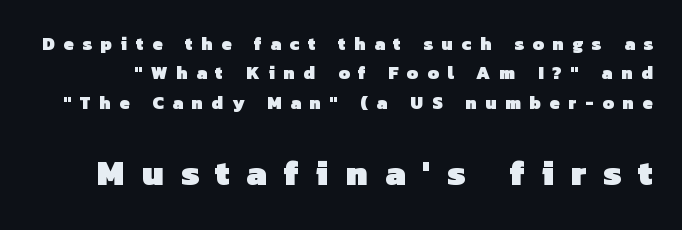
The image shows 35 px heavy sans-serif type; set normal line spacing (1.63x), unusually wide letter spacing (+0.49 em), not underlined; the second (bottom) block is 1.94x larger; low stroke contrast and a medium x-height.
